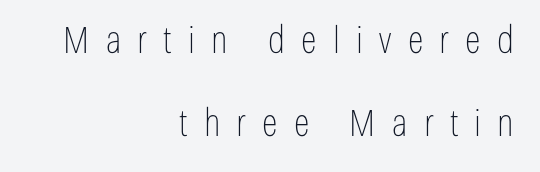
{"serif": "no", "italic": "no", "bold": "no", "weight": "thin", "width": "condensed", "stroke_contrast": "low", "x_height": "medium", "monospaced": "no", "underline": "no", "align": "right", "line_spacing": "loose", "line_spacing_ratio": 2.25, "letter_spacing": "wide", "letter_spacing_em": 0.44, "glyph_px": 37}
